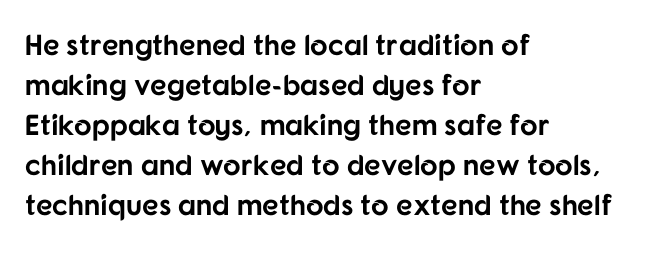
{"serif": "no", "italic": "no", "bold": "yes", "weight": "bold", "width": "normal", "stroke_contrast": "low", "x_height": "medium", "monospaced": "no", "underline": "no", "align": "left", "line_spacing": "normal", "line_spacing_ratio": 1.38, "letter_spacing": "normal", "letter_spacing_em": 0.0, "glyph_px": 29}
